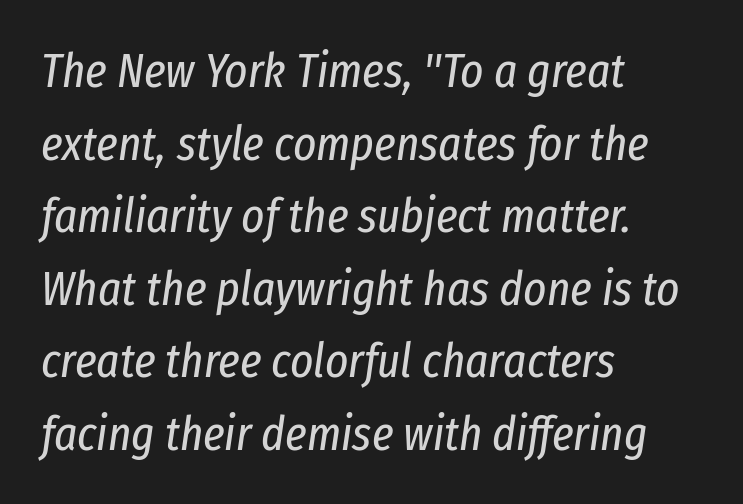
Q: Is the text bold? A: No.
Q: Is the text italic (slanted)? A: Yes, it leans right by about 8 degrees.
Q: Is the text underlined? A: No.
Q: How is the paragraph aligned? A: Left-aligned.
Q: Is the spacing between letters normal or unusually wide? A: Normal.
Q: Is the spacing between lines tight, normal or loose? A: Normal.
Q: Width (condensed, normal, or wide)? A: Condensed.
Q: Stroke contrast? A: Low.
Q: x-height? A: Medium.
Q: Monospaced? A: No.
